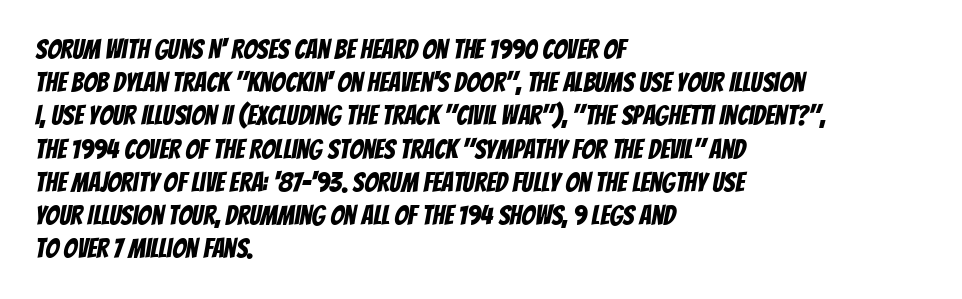
Q: Is the text underlined? A: No.
Q: How is the paragraph aligned? A: Left-aligned.
Q: Is the spacing between letters normal or unusually wide? A: Normal.
